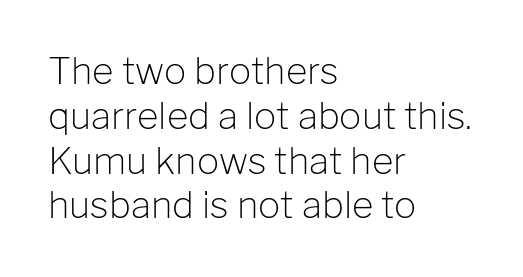
The image shows 37 px light sans-serif type, upright; set left-aligned, line spacing 1.21x, normal letter spacing, not underlined; low stroke contrast and a medium x-height.
